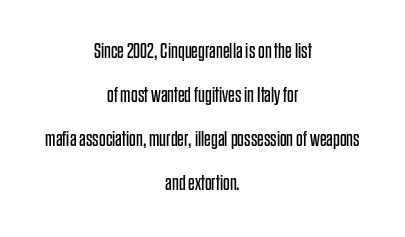
Weight: in the light-to-regular range. The letters stand upright; this is a roman face. The tracking reads as untouched default to a designer's eye. Horizontal alignment here is central, giving a formal, balanced look.
